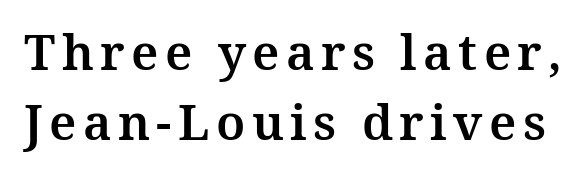
Q: Is the text italic (slanted)? A: No, it is upright.
Q: Is the typeface a serif or a sans-serif typeface? A: Serif.
Q: Is the text underlined? A: No.
Q: Is the spacing between lines tight, normal or loose? A: Normal.
Q: Width (condensed, normal, or wide)? A: Normal.
Q: Stroke contrast? A: Medium.
Q: x-height? A: Medium.
Q: Monospaced? A: No.
